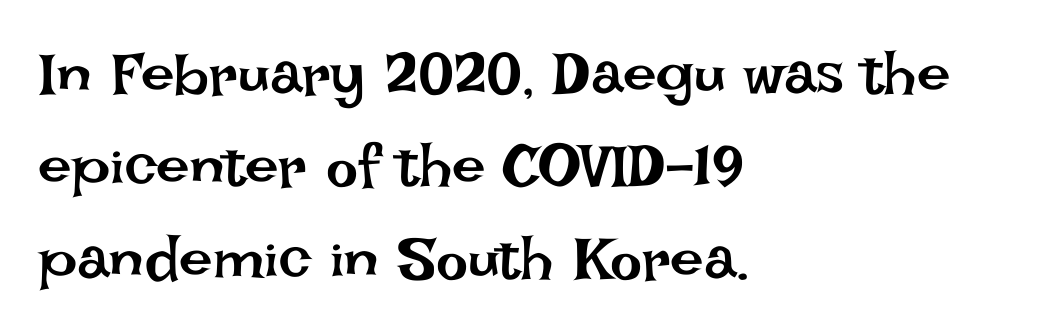
The glyphs are unaccompanied by any horizontal stroke below them. The block of text has a typical density, with ordinary space between rows. The paragraph shown leans on its left margin. Unbolded letterforms with no extra heft.
